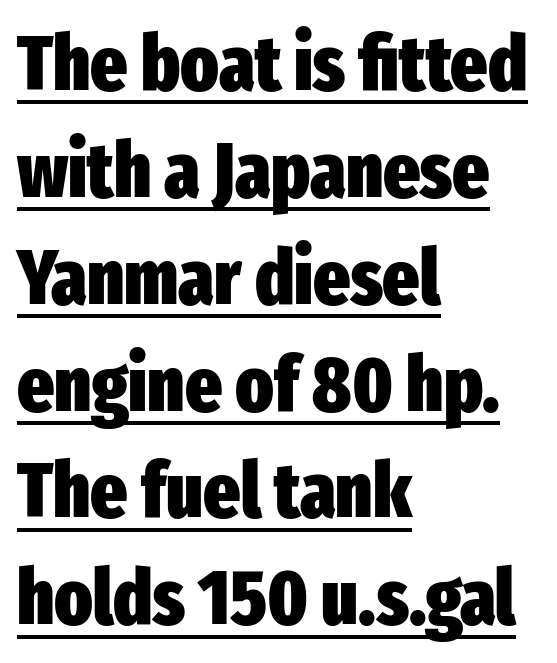
The image shows 78 px heavy, condensed sans-serif type, upright; set left-aligned, normal line spacing (1.37x), normal letter spacing, underlined; low stroke contrast and a medium x-height.
